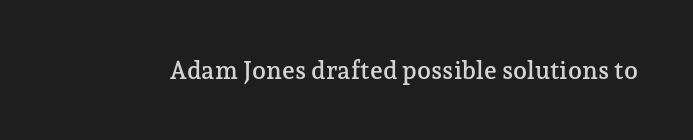
{"italic": "no", "underline": "no", "letter_spacing": "normal", "letter_spacing_em": 0.0, "glyph_px": 25}
